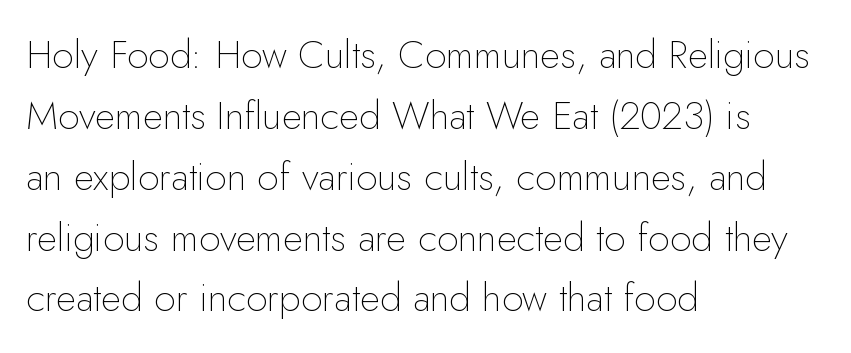
{"serif": "no", "italic": "no", "bold": "no", "weight": "thin", "width": "normal", "stroke_contrast": "low", "x_height": "small", "monospaced": "no", "underline": "no", "align": "left", "line_spacing": "normal", "line_spacing_ratio": 1.56, "letter_spacing": "normal", "letter_spacing_em": 0.0, "glyph_px": 39}
